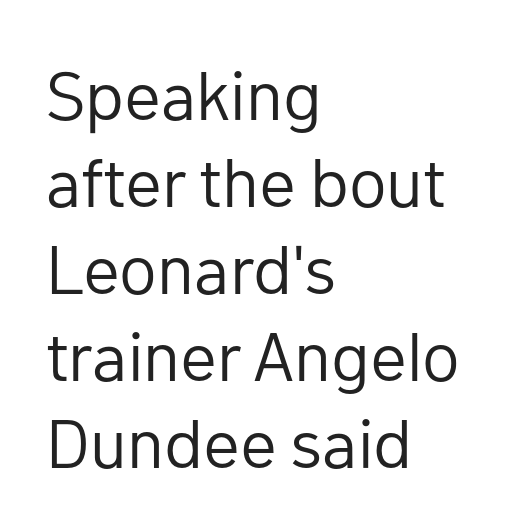
Q: Is the text bold? A: No.
Q: Is the text italic (slanted)? A: No, it is upright.
Q: Is the typeface a serif or a sans-serif typeface? A: Sans-serif.
Q: Is the text underlined? A: No.
Q: How is the paragraph aligned? A: Left-aligned.
Q: Is the spacing between letters normal or unusually wide? A: Normal.
Q: Is the spacing between lines tight, normal or loose? A: Normal.
Q: Width (condensed, normal, or wide)? A: Normal.
Q: Stroke contrast? A: Low.
Q: x-height? A: Medium.
Q: Monospaced? A: No.
